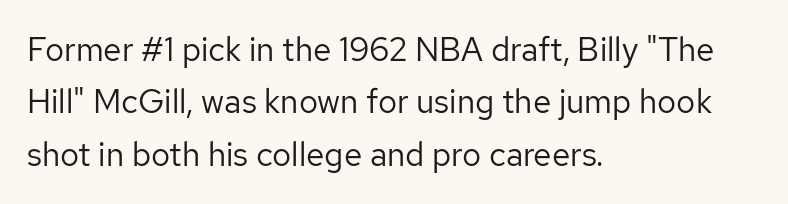
No extra ink here — the face is not bold. In terms of letterspacing, this is plain default setting. The words here are not underlined. A typesetter would call this leading conventional body-copy spacing.
